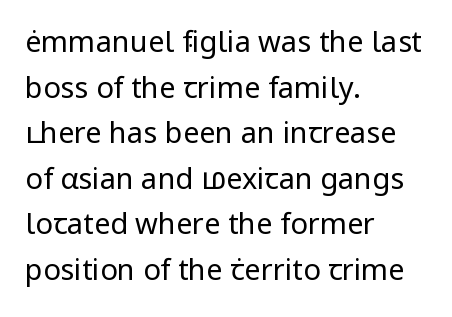
The letterforms sit at book weight or below. Unlike a traditional serif, this face leaves its strokes unadorned. The letters sit at their default tracking, neither squeezed nor spread. Casual observation: everything's shoved over to the left. The specimen omits any rule beneath the text block's lines. Does the lettering tilt? It doesn't — this is upright.
